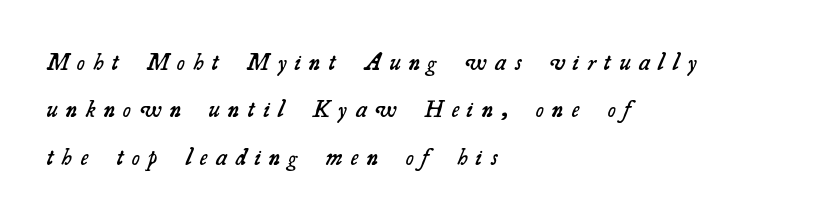
{"bold": "semi", "underline": "no", "align": "left", "line_spacing": "loose", "line_spacing_ratio": 1.97, "letter_spacing": "wide", "letter_spacing_em": 0.36, "glyph_px": 24}
